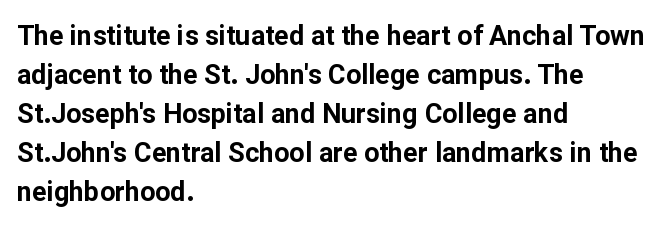
Q: Is the text bold? A: Yes.
Q: Is the text italic (slanted)? A: No, it is upright.
Q: Is the text underlined? A: No.
Q: How is the paragraph aligned? A: Left-aligned.
Q: Is the spacing between letters normal or unusually wide? A: Normal.
Q: Is the spacing between lines tight, normal or loose? A: Normal.
